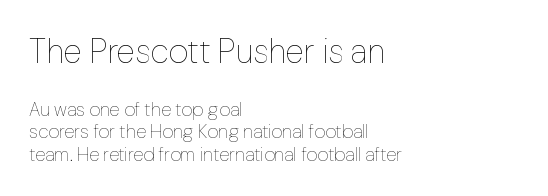
Q: Is the text bold? A: No.
Q: Is the text italic (slanted)? A: No, it is upright.
Q: Is the text underlined? A: No.
Q: How is the paragraph aligned? A: Left-aligned.
Q: Is the spacing between letters normal or unusually wide? A: Normal.
Q: Which block of text is set in a larger size, the first (top) or the second (bottom)? A: The first (top) one.
Q: Width (condensed, normal, or wide)? A: Normal.
Q: Stroke contrast? A: Low.
Q: x-height? A: Medium.
Q: Monospaced? A: No.
